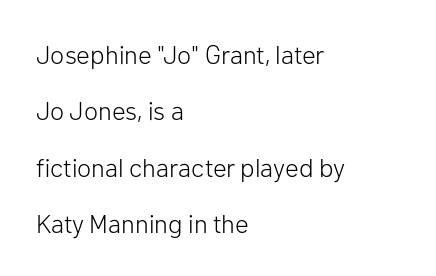
{"italic": "no", "bold": "no", "underline": "no", "align": "left", "line_spacing": "loose", "line_spacing_ratio": 2.17, "letter_spacing": "normal", "letter_spacing_em": 0.0, "glyph_px": 26}
